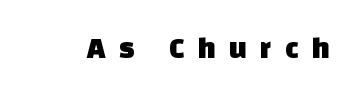
The image shows 30 px sans-serif type; set unusually wide letter spacing (+0.45 em), not underlined; low stroke contrast and a large x-height.
